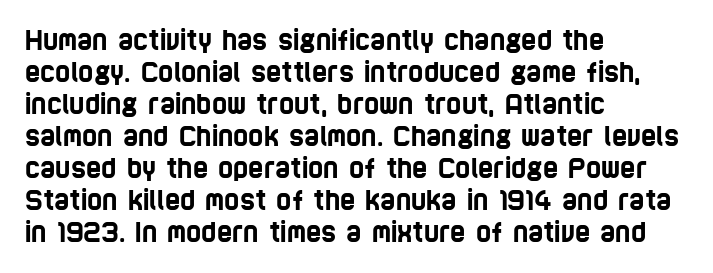
Q: Is the text underlined? A: No.
Q: How is the paragraph aligned? A: Left-aligned.
Q: Is the spacing between letters normal or unusually wide? A: Normal.
